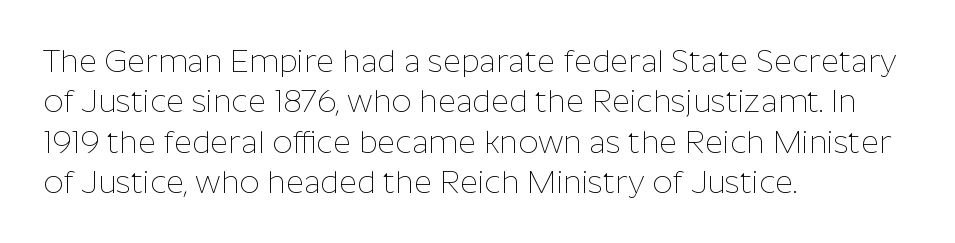
The image shows 31 px thin sans-serif type, upright; set left-aligned, normal line spacing (1.3x), normal letter spacing, not underlined; low stroke contrast and a medium x-height.
